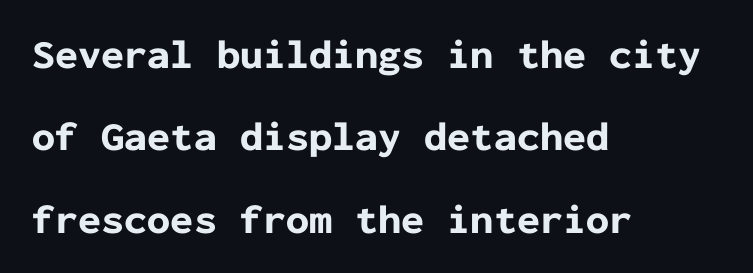
The image shows 41 px bold sans-serif type, upright, monospaced; set left-aligned, loose line spacing (2.01x), normal letter spacing, not underlined; low stroke contrast and a medium x-height.
